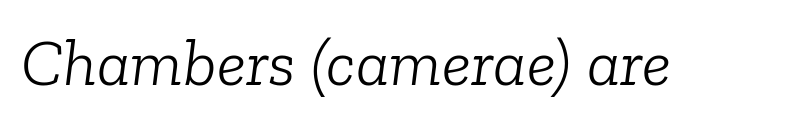
{"serif": "yes", "italic": "yes", "lean": "right", "slant_degrees": 6, "bold": "no", "weight": "light", "width": "normal", "stroke_contrast": "low", "x_height": "medium", "monospaced": "no", "underline": "no", "letter_spacing": "normal", "letter_spacing_em": 0.0, "glyph_px": 67}
